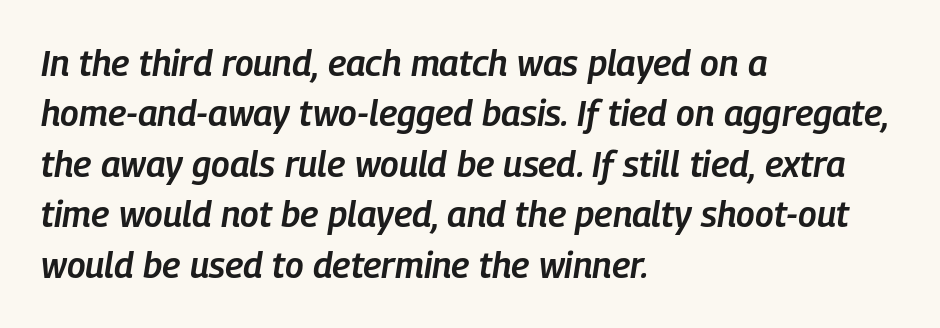
Q: Is the text bold? A: Semi-bold.
Q: Is the text italic (slanted)? A: Yes, it leans right by about 9 degrees.
Q: Is the text underlined? A: No.
Q: How is the paragraph aligned? A: Left-aligned.
Q: Is the spacing between letters normal or unusually wide? A: Normal.
Q: Is the spacing between lines tight, normal or loose? A: Normal.
Q: Width (condensed, normal, or wide)? A: Condensed.
Q: Stroke contrast? A: Low.
Q: x-height? A: Medium.
Q: Monospaced? A: No.
